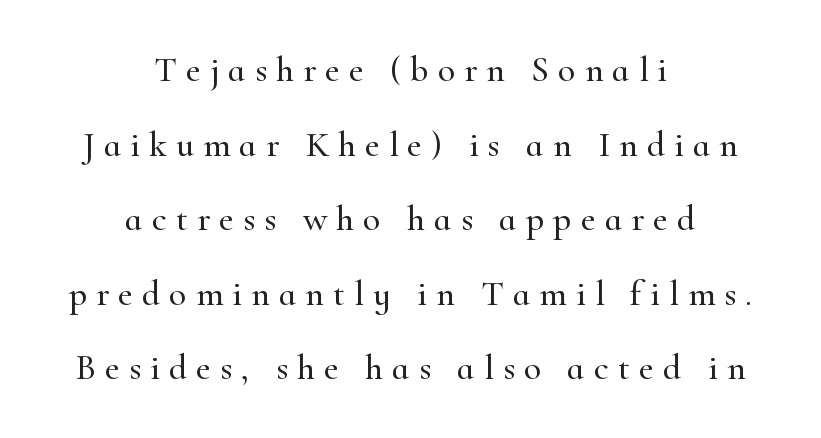
Characters follow at a spacing far wider than the type designer built in. The whitespace from short lines is split evenly between both sides. The designer dialed line spacing up above the default. This is serif lettering, the kind often seen in printed books. Tall strokes in this sample are plumb rather than angled. The passage shown is typed in a proportional face where columns would drift.
